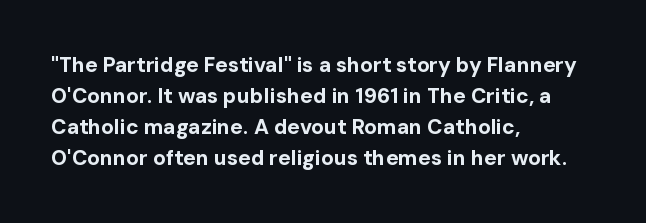
Q: Is the text bold? A: Yes.
Q: Is the text italic (slanted)? A: No, it is upright.
Q: Is the text underlined? A: No.
Q: How is the paragraph aligned? A: Left-aligned.
Q: Is the spacing between letters normal or unusually wide? A: Normal.
Q: Is the spacing between lines tight, normal or loose? A: Normal.
